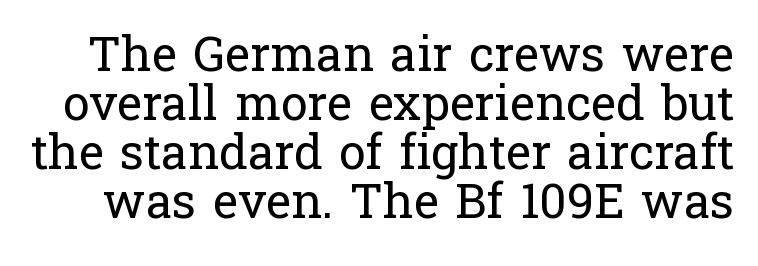
The image shows 48 px regular-weight serif type, upright; set tight line spacing (1.02x), normal letter spacing, not underlined; low stroke contrast and a medium x-height.
